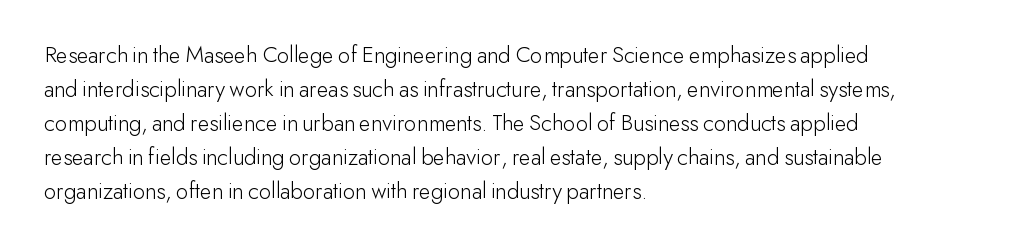
The image shows 24 px text type, upright; set left-aligned, normal line spacing (1.42x), normal letter spacing, not underlined.
